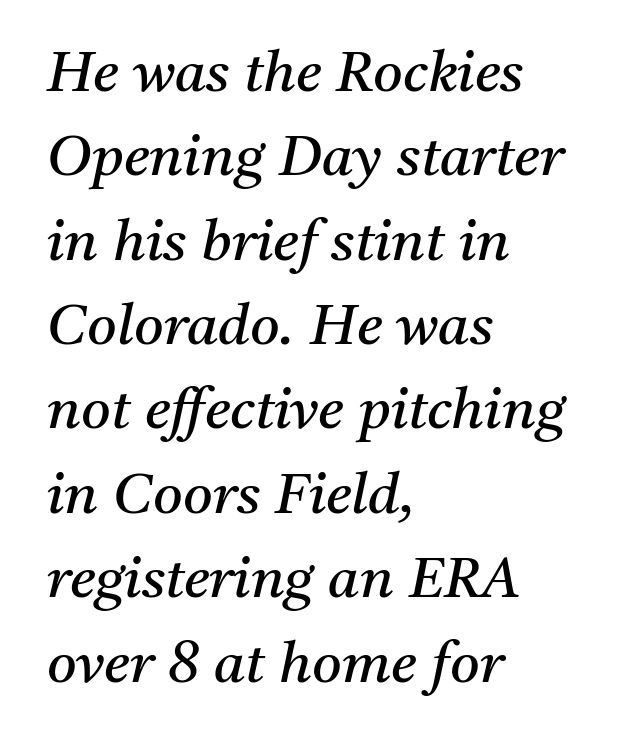
Does extra space separate the letters? No, they use regular spacing. Regarding serifs, this sample has them. Check the space under the baseline: it is left empty. The lines in this sample share a left origin and differ only in where they stop.
